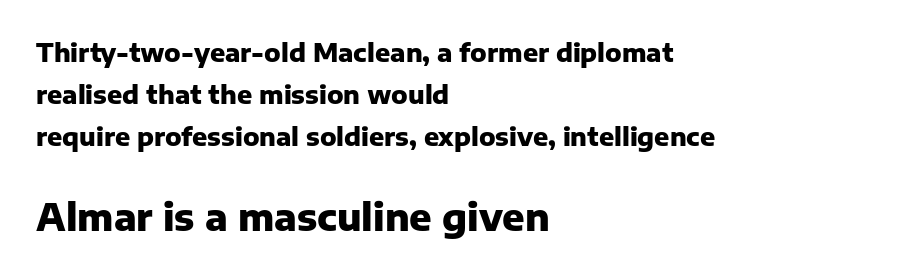
Think of a printed novel: that variable character pitch is what you see here. The sample has been set heavy, in full bold. Serifs: no, the terminals of the letterforms are clean. A bare baseline throughout the passage.
